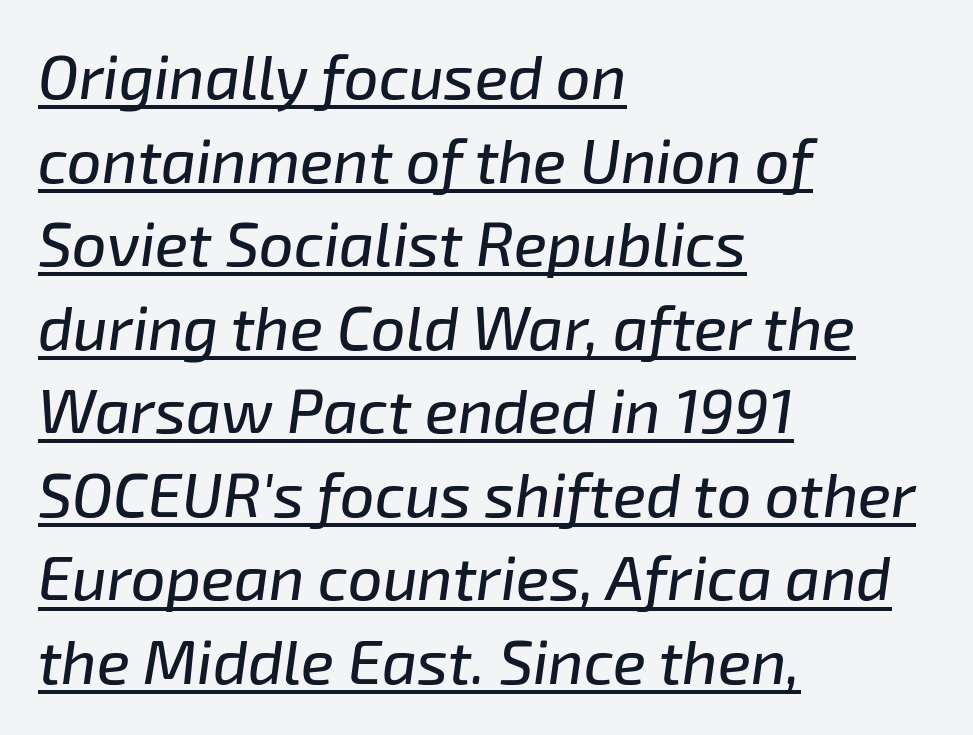
Q: Is the text italic (slanted)? A: Yes, it leans right by about 8 degrees.
Q: Is the text underlined? A: Yes.
Q: How is the paragraph aligned? A: Left-aligned.
Q: Is the spacing between letters normal or unusually wide? A: Normal.
Q: Is the spacing between lines tight, normal or loose? A: Normal.
Q: Width (condensed, normal, or wide)? A: Normal.
Q: Stroke contrast? A: Low.
Q: x-height? A: Medium.
Q: Monospaced? A: No.
